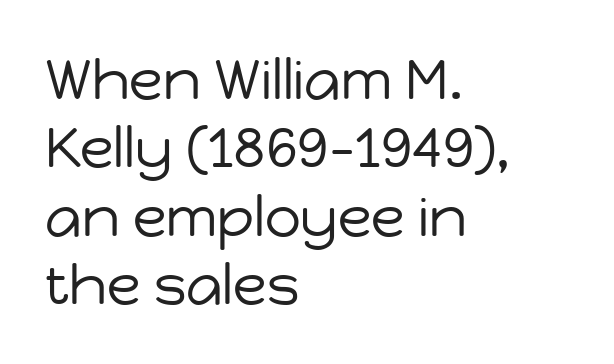
The string is rendered with underlining switched off. The paragraph shown leans on its left margin. Think of a printed novel: that variable character pitch is what you see here. A quiet, ordinary-to-light weight characterises the typeface. Notice how the stems are strictly vertical — no italics here.
